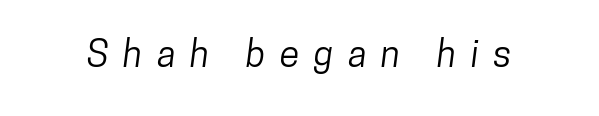
The image shows 36 px condensed sans-serif type; set unusually wide letter spacing (+0.41 em), not underlined; low stroke contrast and a medium x-height.
